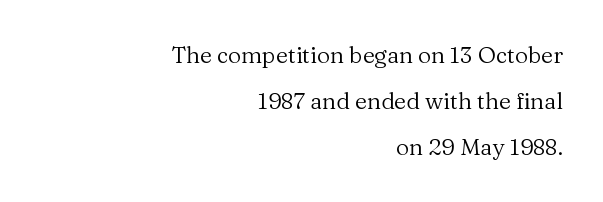
Students, note that the glyphs here touch the page at normal intervals. This reads as an unemphasized weight, regular at the heaviest. Line endings align vertically; line beginnings do not. Is there much room between lines? Yes — plenty of vertical air separates them. Clear beneath every line of the passage.
